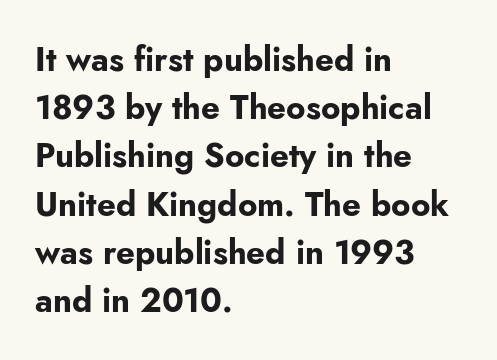
Every character sits straight up, as roman type does. Each line starts at the same left margin while the right side varies. The gap between lines stays unmarked. If you measured baseline to baseline, you'd find a middling distance. The characters look thick and weighty, a clear bold.
